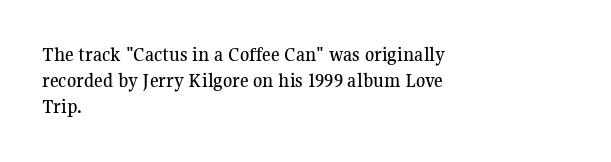
The image shows 21 px text type, upright; set left-aligned, line spacing 1.24x, normal letter spacing, not underlined.
